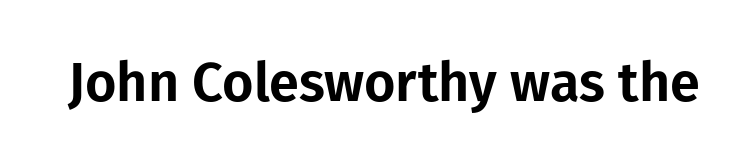
Check under the words: just untouched page. Observe the ordinary spacing: letters are neighbours, not strangers. The type family on display is of the sans-serif kind. Here the designer chose a conventional face with non-uniform glyph widths. The typography opts for an upright posture over an oblique one.
